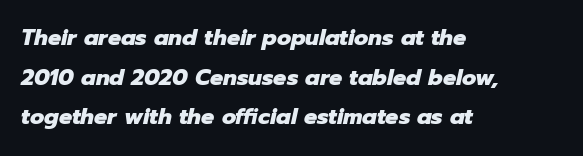
{"italic": "yes", "lean": "right", "slant_degrees": 12, "bold": "yes", "underline": "no", "align": "left", "line_spacing_ratio": 1.8, "letter_spacing": "normal", "letter_spacing_em": 0.0, "glyph_px": 22}
